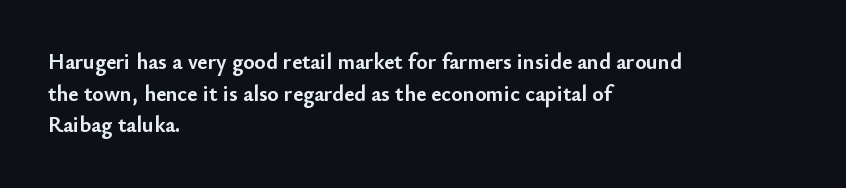
Beneath every word, the page is bare. Successive baselines arrive at the customary interval. It's the straight-up-and-down kind of type. Which margin do the lines hug? The left one — the right edge is uneven. Thick stems and heavy bowls — unmistakably bold.
